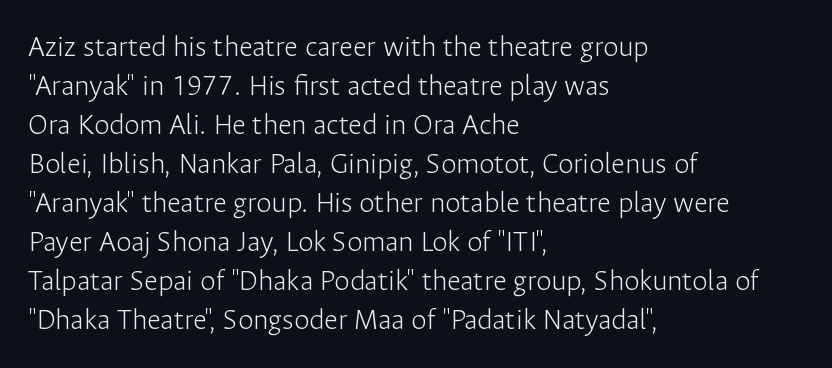
Q: Is the text bold? A: No.
Q: Is the text italic (slanted)? A: No, it is upright.
Q: Is the typeface a serif or a sans-serif typeface? A: Sans-serif.
Q: Is the text underlined? A: No.
Q: How is the paragraph aligned? A: Left-aligned.
Q: Is the spacing between letters normal or unusually wide? A: Normal.
Q: Is the spacing between lines tight, normal or loose? A: Normal.
Q: Width (condensed, normal, or wide)? A: Normal.
Q: Stroke contrast? A: Low.
Q: x-height? A: Medium.
Q: Monospaced? A: No.
